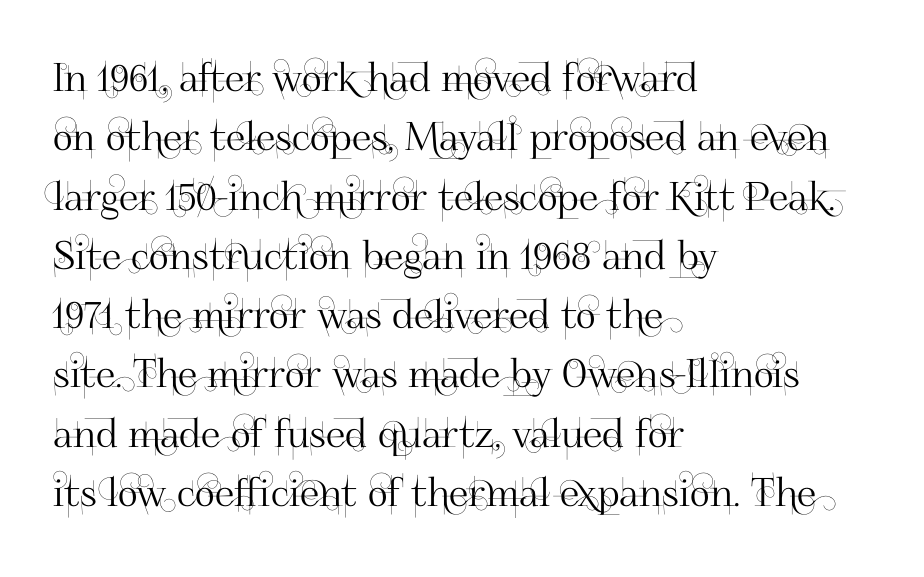
Q: Is the text italic (slanted)? A: No, it is upright.
Q: Is the typeface a serif or a sans-serif typeface? A: Sans-serif.
Q: Is the text underlined? A: No.
Q: How is the paragraph aligned? A: Left-aligned.
Q: Is the spacing between letters normal or unusually wide? A: Normal.
Q: Is the spacing between lines tight, normal or loose? A: Normal.
Q: Width (condensed, normal, or wide)? A: Normal.
Q: Stroke contrast? A: High.
Q: x-height? A: Small.
Q: Monospaced? A: No.
